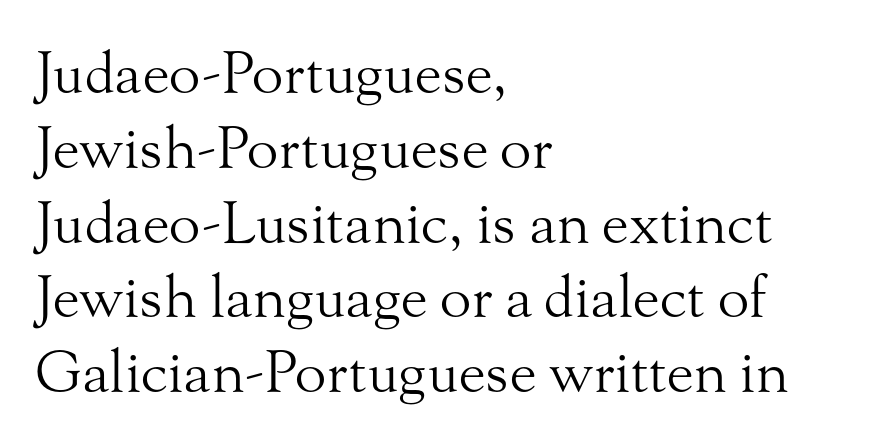
No extra tracking has been applied to these lines. Weight: in the light-to-regular range. Each line starts at the same left margin while the right side varies. The letters stand straight up with perfectly vertical stems. The passage shown is typed in a proportional face where columns would drift.
